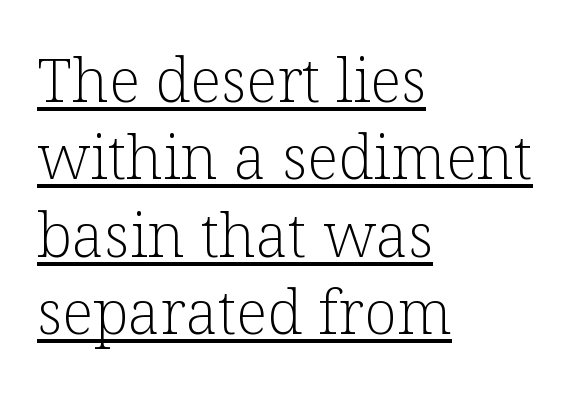
The image shows 61 px light serif type, upright; set left-aligned, normal line spacing (1.27x), normal letter spacing, underlined; low stroke contrast and a medium x-height.
